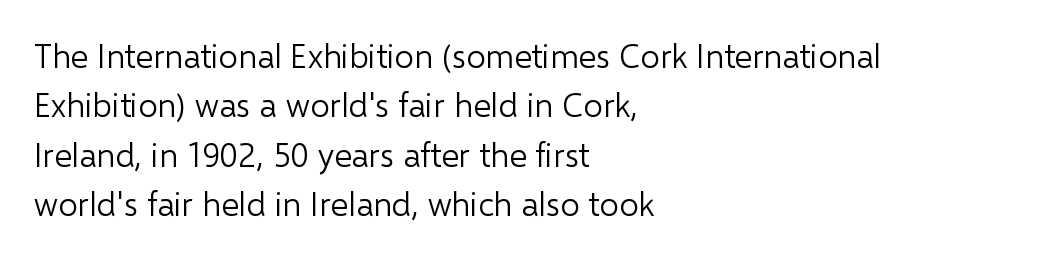
The image shows 34 px light sans-serif type, upright; set left-aligned, normal line spacing (1.45x), normal letter spacing, not underlined; low stroke contrast and a medium x-height.
